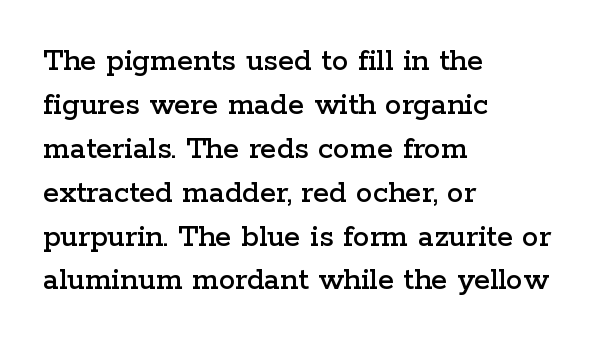
Q: Is the text italic (slanted)? A: No, it is upright.
Q: Is the typeface a serif or a sans-serif typeface? A: Serif.
Q: Is the text underlined? A: No.
Q: How is the paragraph aligned? A: Left-aligned.
Q: Is the spacing between letters normal or unusually wide? A: Normal.
Q: Is the spacing between lines tight, normal or loose? A: Normal.
Q: Width (condensed, normal, or wide)? A: Wide.
Q: Stroke contrast? A: Low.
Q: x-height? A: Medium.
Q: Monospaced? A: No.
